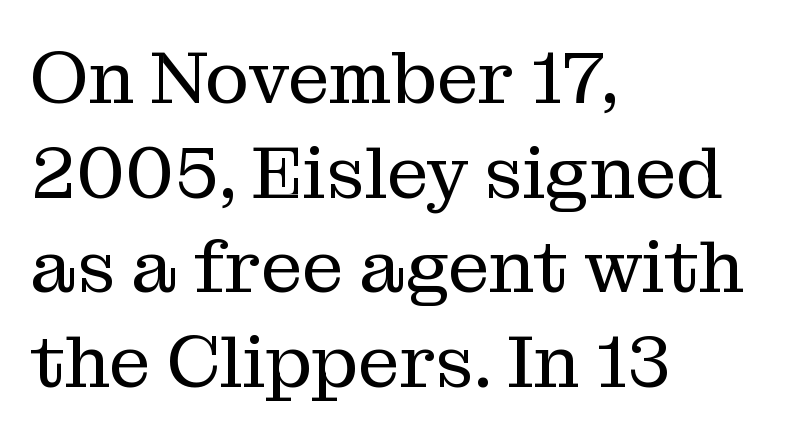
{"serif": "yes", "italic": "no", "bold": "no", "weight": "regular", "width": "normal", "stroke_contrast": "medium", "x_height": "medium", "monospaced": "no", "underline": "no", "align": "left", "line_spacing": "normal", "line_spacing_ratio": 1.28, "letter_spacing": "normal", "letter_spacing_em": 0.0, "glyph_px": 74}
